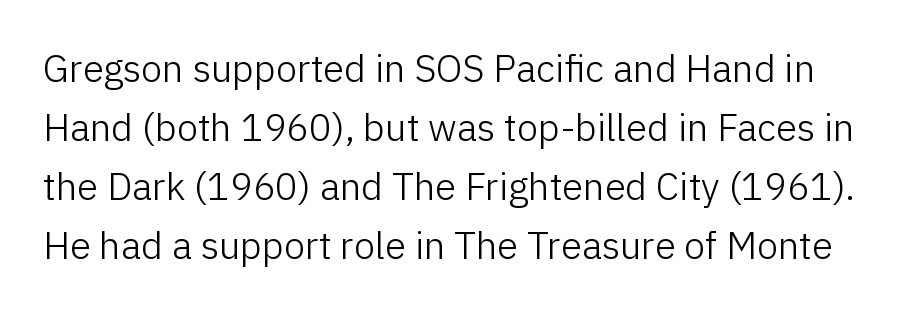
Between one letter and the next there's only the usual sliver of space. Students, observe: this is what conventionally led text looks like. A bare baseline throughout the passage. The letters stand upright; this is a roman face.
